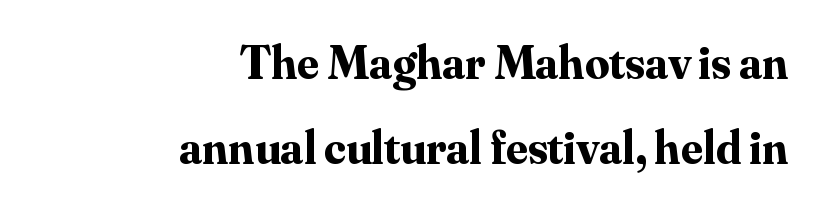
The image shows 48 px bold serif type, upright; set right-aligned, line spacing 1.77x, normal letter spacing, not underlined; medium stroke contrast and a small x-height.
